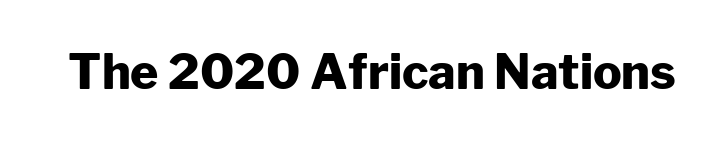
Q: Is the text bold? A: Yes.
Q: Is the text italic (slanted)? A: No, it is upright.
Q: Is the typeface a serif or a sans-serif typeface? A: Sans-serif.
Q: Is the text underlined? A: No.
Q: Is the spacing between letters normal or unusually wide? A: Normal.
Q: Width (condensed, normal, or wide)? A: Normal.
Q: Stroke contrast? A: Low.
Q: x-height? A: Medium.
Q: Monospaced? A: No.
